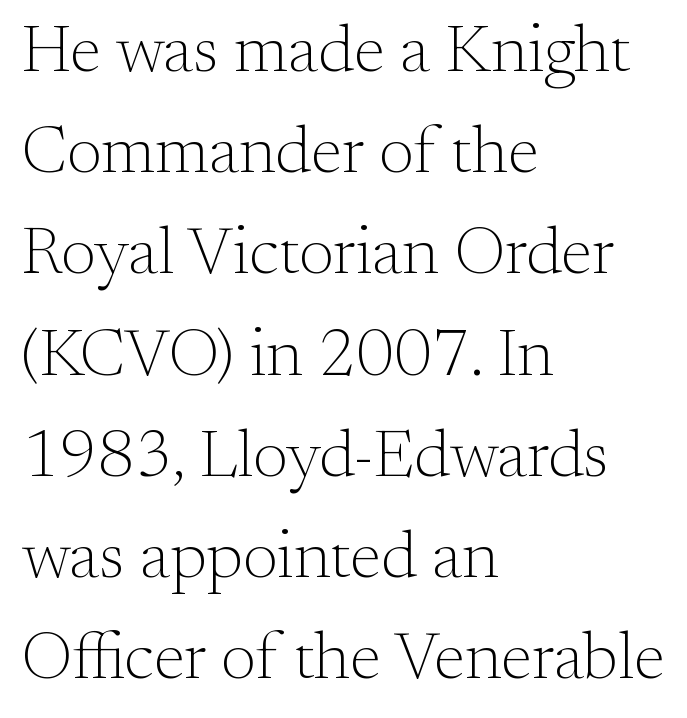
{"serif": "yes", "italic": "no", "bold": "no", "weight": "light", "width": "normal", "stroke_contrast": "medium", "x_height": "small", "monospaced": "no", "underline": "no", "align": "left", "line_spacing": "normal", "line_spacing_ratio": 1.51, "letter_spacing": "normal", "letter_spacing_em": 0.0, "glyph_px": 67}
